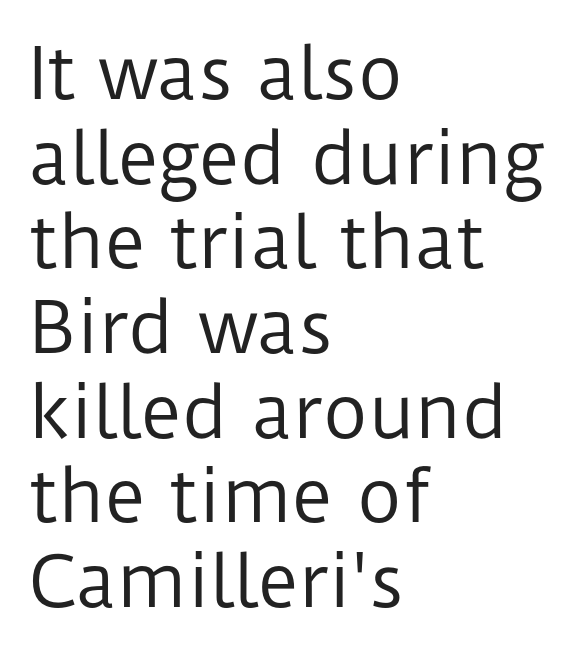
{"serif": "no", "italic": "no", "bold": "no", "weight": "regular", "width": "normal", "stroke_contrast": "low", "x_height": "medium", "monospaced": "no", "underline": "no", "align": "left", "line_spacing_ratio": 1.21, "letter_spacing": "normal", "letter_spacing_em": 0.0, "glyph_px": 70}
